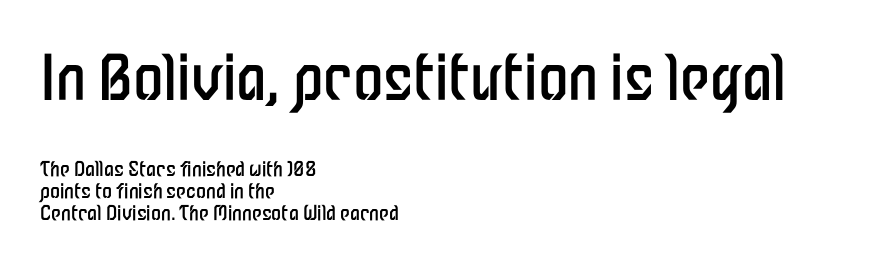
The image shows 61 px regular-weight, condensed sans-serif type, upright; set left-aligned, tight line spacing (1.1x), normal letter spacing, not underlined; the first (top) block is 3.05x larger; low stroke contrast and a medium x-height.
